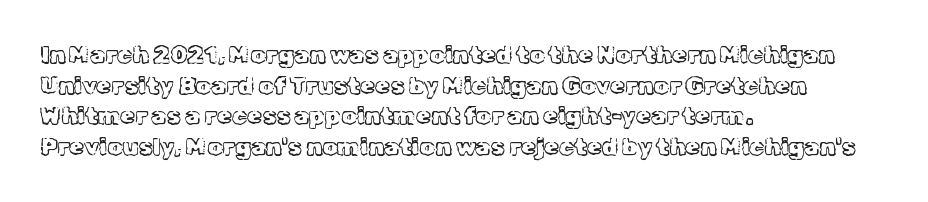
The image shows 24 px text type, upright; set left-aligned, normal line spacing (1.28x), normal letter spacing, not underlined.
